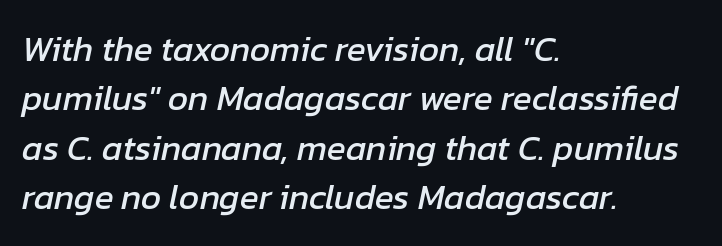
Q: Is the text italic (slanted)? A: Yes, it leans right by about 12 degrees.
Q: Is the text underlined? A: No.
Q: How is the paragraph aligned? A: Left-aligned.
Q: Is the spacing between letters normal or unusually wide? A: Normal.
Q: Is the spacing between lines tight, normal or loose? A: Normal.
Q: Width (condensed, normal, or wide)? A: Normal.
Q: Stroke contrast? A: Low.
Q: x-height? A: Medium.
Q: Monospaced? A: No.
